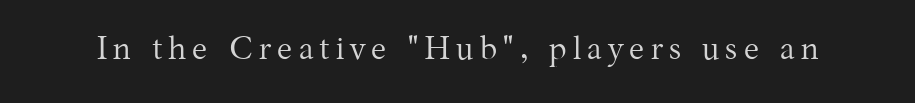
{"serif": "yes", "italic": "no", "bold": "no", "weight": "regular", "width": "normal", "stroke_contrast": "medium", "x_height": "medium", "monospaced": "no", "underline": "no", "glyph_px": 32}
